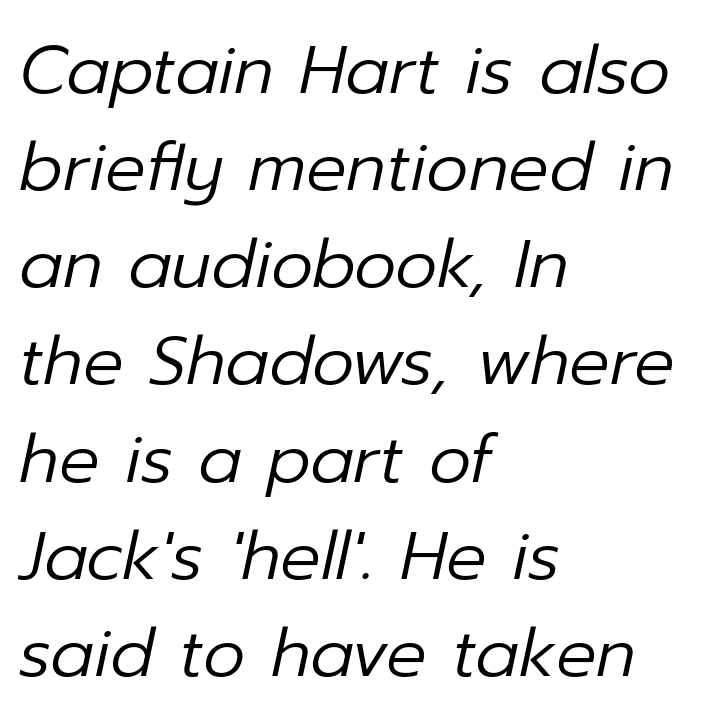
Q: Is the text bold? A: No.
Q: Is the text italic (slanted)? A: Yes, it leans right by about 12 degrees.
Q: Is the text underlined? A: No.
Q: How is the paragraph aligned? A: Left-aligned.
Q: Is the spacing between letters normal or unusually wide? A: Normal.
Q: Is the spacing between lines tight, normal or loose? A: Normal.
Q: Width (condensed, normal, or wide)? A: Normal.
Q: Stroke contrast? A: Low.
Q: x-height? A: Medium.
Q: Monospaced? A: No.
